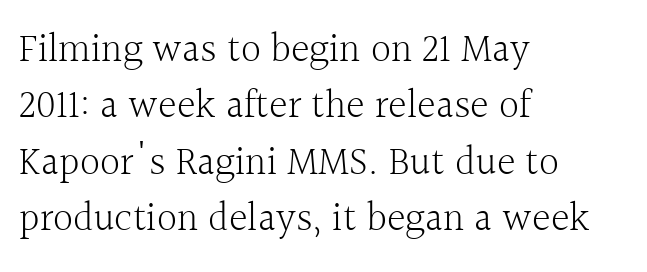
The image shows 40 px light serif type, upright; set left-aligned, normal line spacing (1.41x), normal letter spacing, not underlined; a medium x-height.
